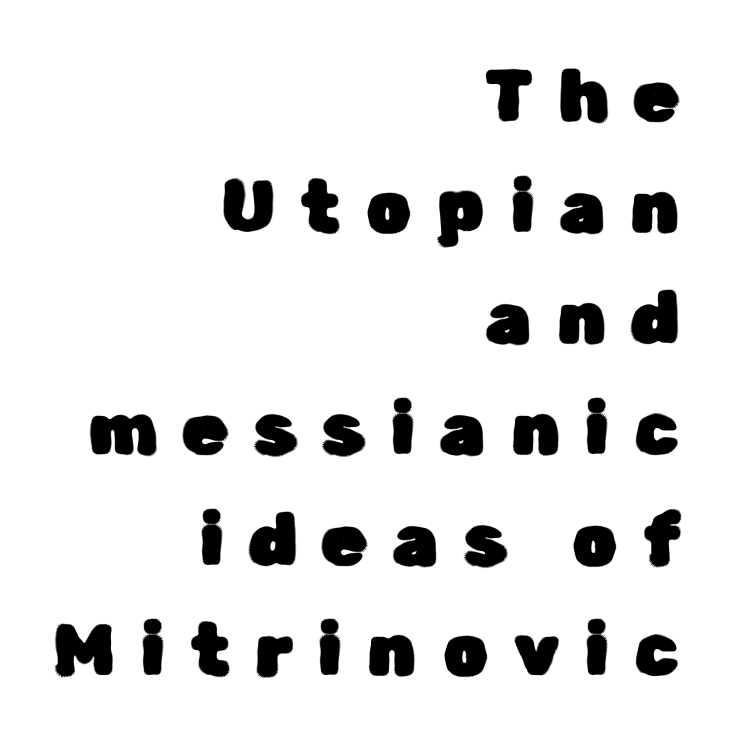
{"serif": "no", "italic": "no", "width": "normal", "stroke_contrast": "low", "x_height": "medium", "monospaced": "no", "underline": "no", "align": "right", "line_spacing": "normal", "line_spacing_ratio": 1.54, "letter_spacing": "wide", "letter_spacing_em": 0.36, "glyph_px": 72}
